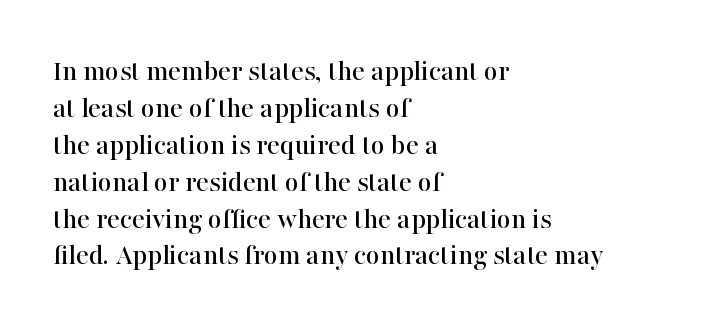
{"serif": "yes", "italic": "no", "width": "normal", "stroke_contrast": "high", "x_height": "medium", "monospaced": "no", "underline": "no", "align": "left", "line_spacing_ratio": 1.23, "letter_spacing": "normal", "letter_spacing_em": 0.0, "glyph_px": 30}
